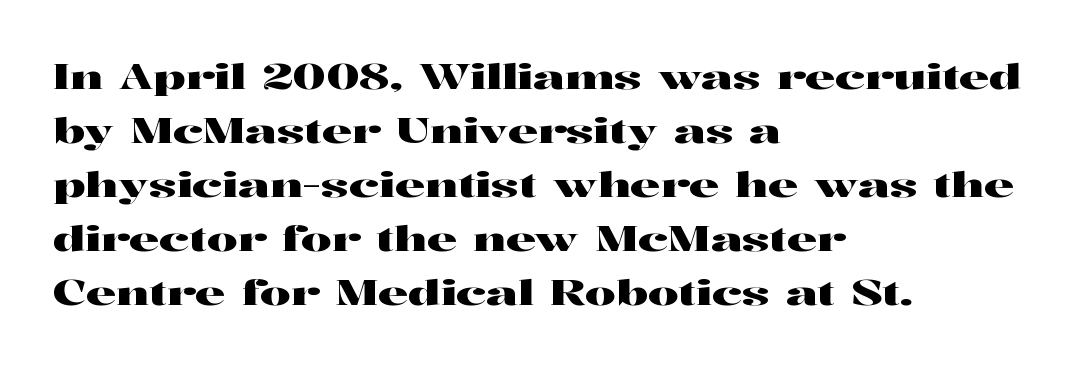
The image shows 34 px wide serif type, upright; set left-aligned, normal line spacing (1.59x), normal letter spacing, not underlined; high stroke contrast and a medium x-height.
